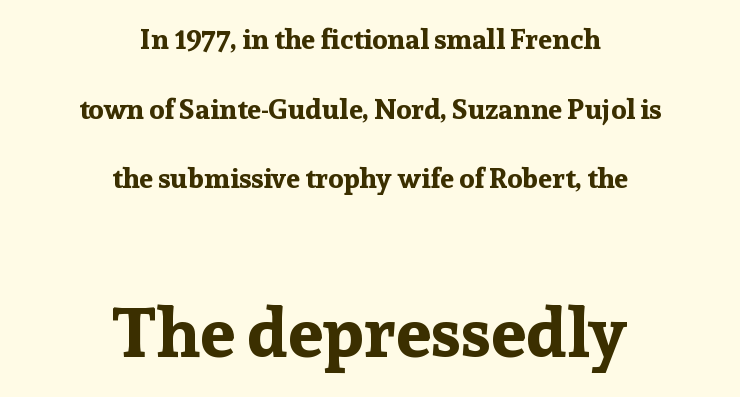
Q: Is the text bold? A: Yes.
Q: Is the text italic (slanted)? A: No, it is upright.
Q: Is the typeface a serif or a sans-serif typeface? A: Serif.
Q: Is the text underlined? A: No.
Q: How is the paragraph aligned? A: Centered.
Q: Is the spacing between letters normal or unusually wide? A: Normal.
Q: Is the spacing between lines tight, normal or loose? A: Loose.
Q: Which block of text is set in a larger size, the first (top) or the second (bottom)? A: The second (bottom) one.
Q: Width (condensed, normal, or wide)? A: Normal.
Q: Stroke contrast? A: Low.
Q: x-height? A: Medium.
Q: Monospaced? A: No.
